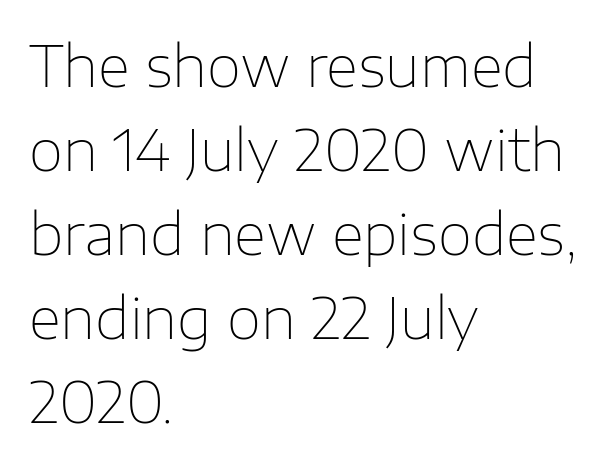
The image shows 56 px thin sans-serif type, upright; set left-aligned, normal line spacing (1.5x), normal letter spacing, not underlined; low stroke contrast and a medium x-height.
